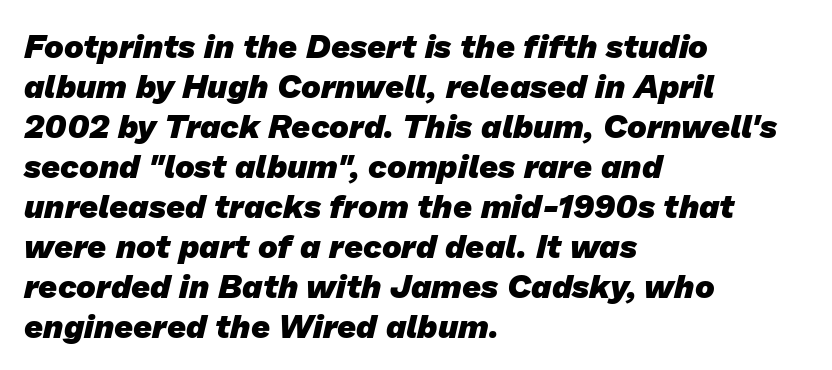
The image shows 33 px heavy sans-serif type; set left-aligned, line spacing 1.21x, normal letter spacing, not underlined; low stroke contrast and a medium x-height.
